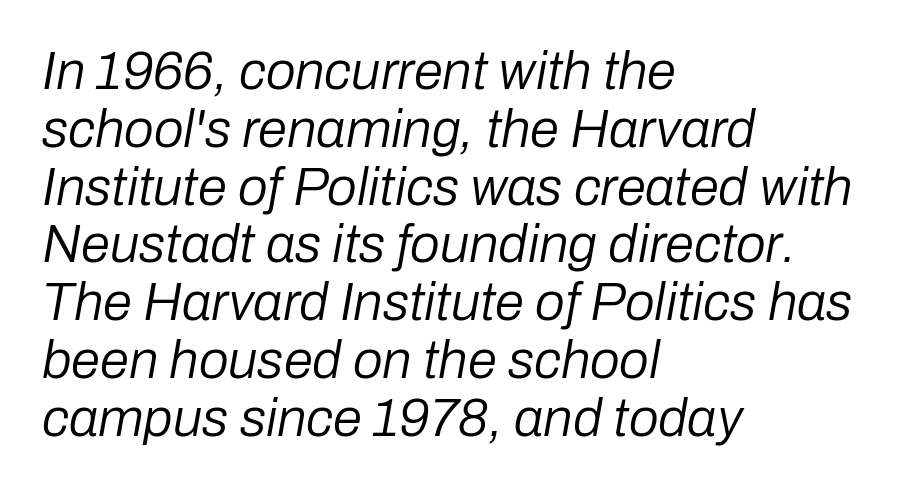
Q: Is the text bold? A: No.
Q: Is the text italic (slanted)? A: Yes, it leans right by about 10 degrees.
Q: Is the text underlined? A: No.
Q: How is the paragraph aligned? A: Left-aligned.
Q: Is the spacing between letters normal or unusually wide? A: Normal.
Q: Is the spacing between lines tight, normal or loose? A: Tight.
Q: Width (condensed, normal, or wide)? A: Normal.
Q: Stroke contrast? A: Low.
Q: x-height? A: Medium.
Q: Monospaced? A: No.
